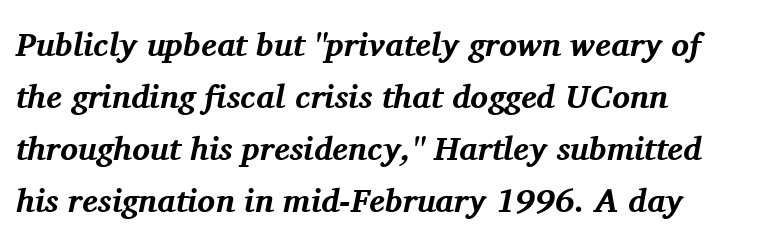
Q: Is the text bold? A: Yes.
Q: Is the text italic (slanted)? A: Yes, it leans right by about 11 degrees.
Q: Is the typeface a serif or a sans-serif typeface? A: Serif.
Q: Is the text underlined? A: No.
Q: How is the paragraph aligned? A: Left-aligned.
Q: Is the spacing between letters normal or unusually wide? A: Normal.
Q: Is the spacing between lines tight, normal or loose? A: Normal.
Q: Width (condensed, normal, or wide)? A: Normal.
Q: Stroke contrast? A: Medium.
Q: x-height? A: Medium.
Q: Monospaced? A: No.
